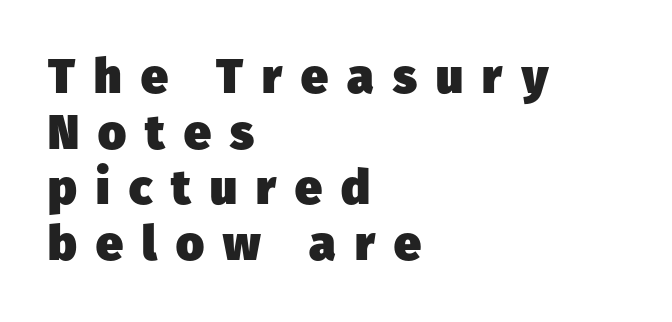
Do the characters align in a grid? No, the font is proportional. In terms of letterspacing, this is a distinctly airy, spread setting. Only glyphs here, with clear space below each row. Where is the straight margin? On the left.
